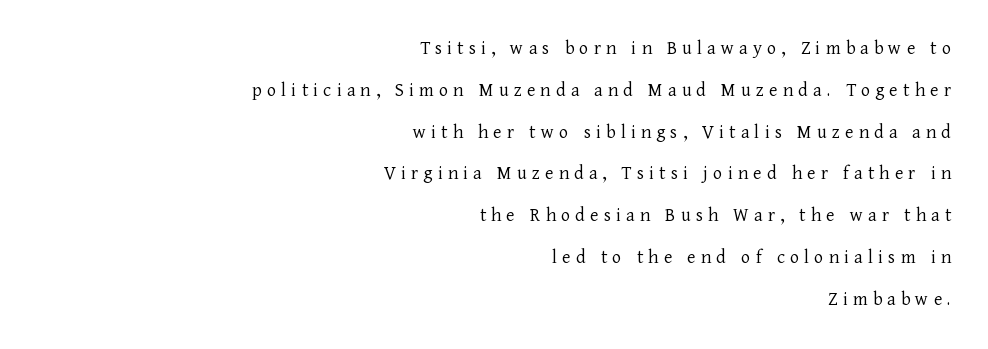
Each new line begins a long way beneath the previous one. Think standard paragraph weight, or any step lighter than that. Substantial extra tracking has been applied to these lines. Characters remain perfectly vertical along every line.
